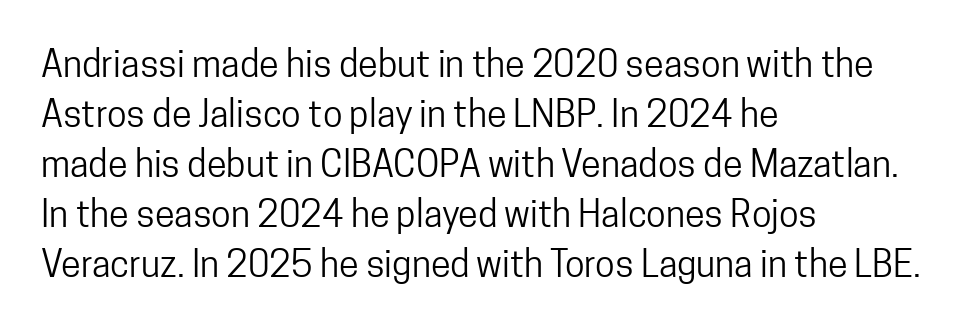
{"serif": "no", "italic": "no", "bold": "no", "weight": "regular", "width": "condensed", "stroke_contrast": "low", "x_height": "medium", "monospaced": "no", "underline": "no", "align": "left", "line_spacing": "normal", "line_spacing_ratio": 1.39, "letter_spacing": "normal", "letter_spacing_em": 0.0, "glyph_px": 36}
